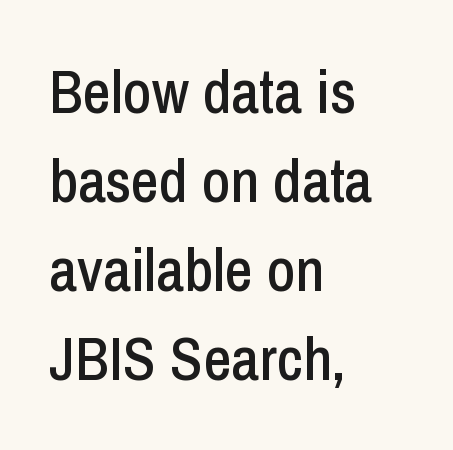
{"serif": "no", "italic": "no", "width": "condensed", "stroke_contrast": "low", "x_height": "medium", "monospaced": "no", "underline": "no", "align": "left", "line_spacing": "normal", "line_spacing_ratio": 1.46, "letter_spacing": "normal", "letter_spacing_em": 0.0, "glyph_px": 61}
